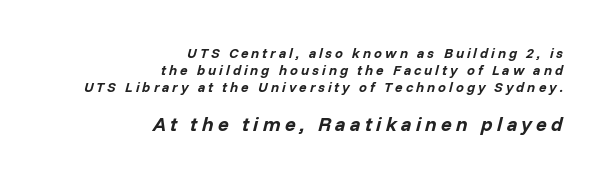
This rendering widens character spacing well past its baseline value. A dark, heavy texture on the line: the type is bold. Quick note: underline off. In terms of posture, this sample is oblique. Reading top to bottom, the characters get bigger at the block break.
